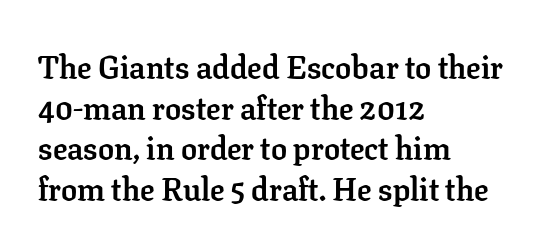
Q: Is the text bold? A: Yes.
Q: Is the text italic (slanted)? A: No, it is upright.
Q: Is the typeface a serif or a sans-serif typeface? A: Serif.
Q: Is the text underlined? A: No.
Q: How is the paragraph aligned? A: Left-aligned.
Q: Is the spacing between letters normal or unusually wide? A: Normal.
Q: Is the spacing between lines tight, normal or loose? A: Normal.
Q: Width (condensed, normal, or wide)? A: Normal.
Q: Stroke contrast? A: Low.
Q: x-height? A: Medium.
Q: Monospaced? A: No.
